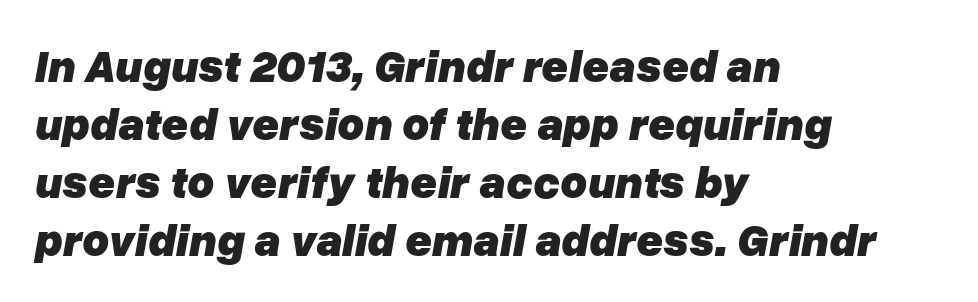
Q: Is the text bold? A: Yes.
Q: Is the text italic (slanted)? A: Yes, it leans right by about 10 degrees.
Q: Is the text underlined? A: No.
Q: How is the paragraph aligned? A: Left-aligned.
Q: Is the spacing between letters normal or unusually wide? A: Normal.
Q: Is the spacing between lines tight, normal or loose? A: Normal.
Q: Width (condensed, normal, or wide)? A: Normal.
Q: Stroke contrast? A: Low.
Q: x-height? A: Medium.
Q: Monospaced? A: No.
